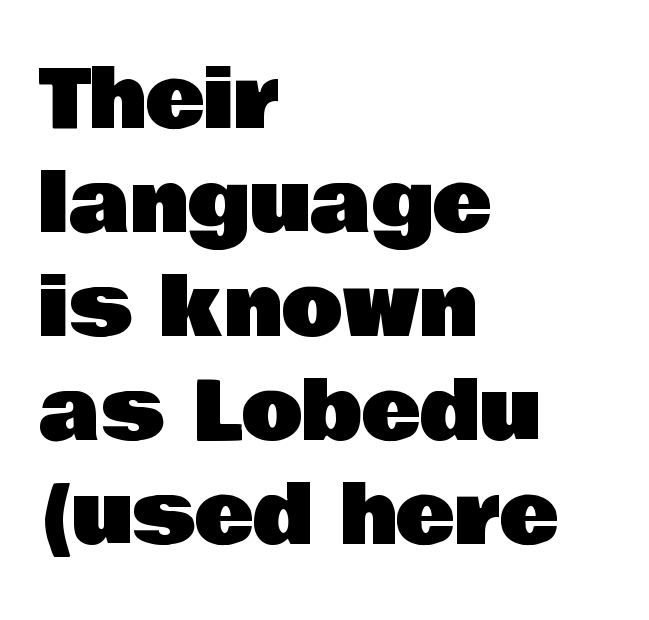
The image shows 80 px sans-serif type, upright; set left-aligned, normal line spacing (1.3x), normal letter spacing, not underlined; low stroke contrast and a large x-height.
